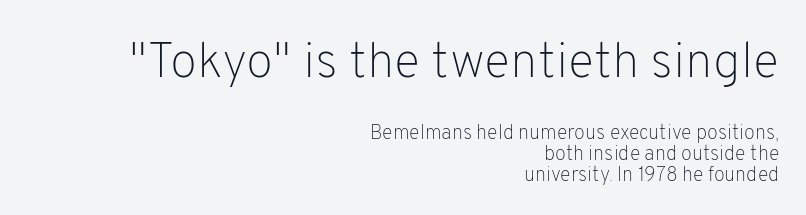
Vertical stems look standard width or narrower in stroke. Cramped leading. Which margin do the lines hug? The right one — the left edge is uneven. This rendering leaves character spacing at its baseline value.
